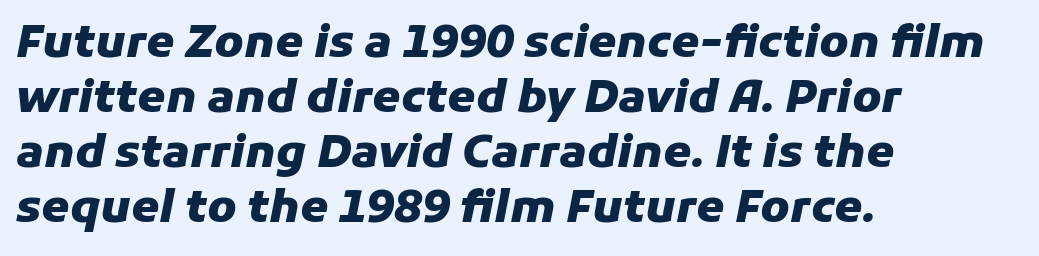
The image shows 45 px heavy type, italic (leaning right); set left-aligned, line spacing 1.22x, normal letter spacing, not underlined; low stroke contrast and a medium x-height.
